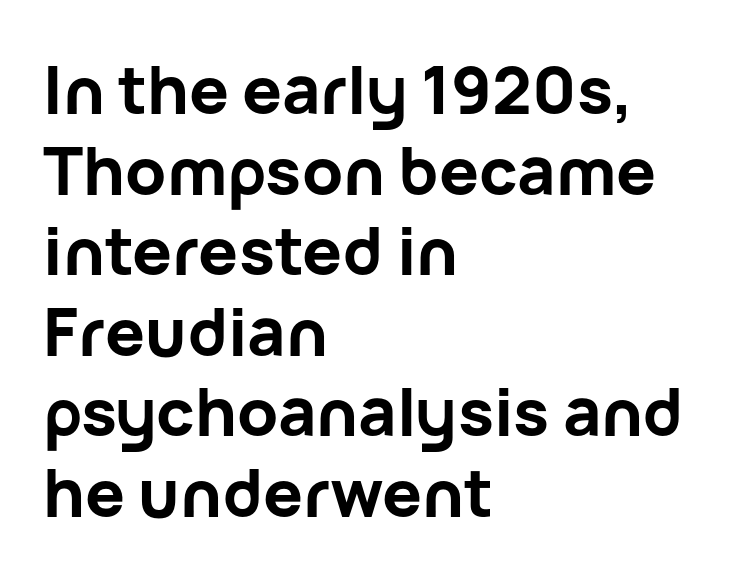
The image shows 66 px bold sans-serif type, upright; set left-aligned, line spacing 1.22x, normal letter spacing, not underlined; low stroke contrast and a medium x-height.
